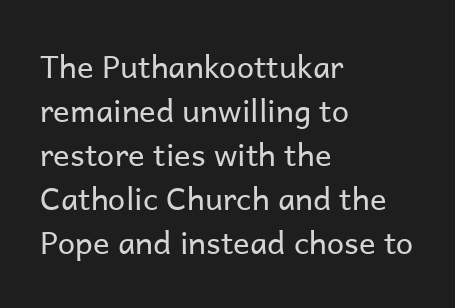
{"serif": "no", "italic": "no", "bold": "no", "weight": "regular", "width": "normal", "stroke_contrast": "low", "x_height": "medium", "monospaced": "no", "underline": "no", "align": "left", "line_spacing": "normal", "line_spacing_ratio": 1.42, "letter_spacing": "normal", "letter_spacing_em": 0.0, "glyph_px": 31}
